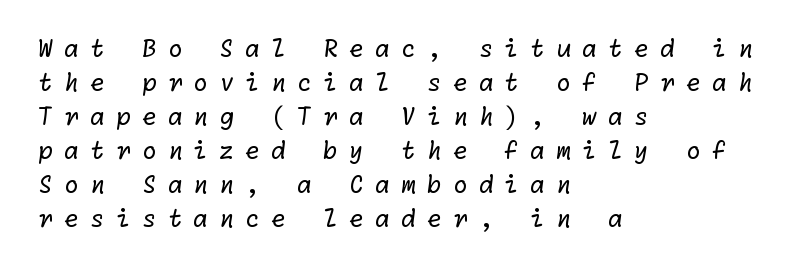
Q: Is the text bold? A: No.
Q: Is the text underlined? A: No.
Q: How is the paragraph aligned? A: Left-aligned.
Q: Is the spacing between letters normal or unusually wide? A: Unusually wide.
Q: Is the spacing between lines tight, normal or loose? A: Normal.
